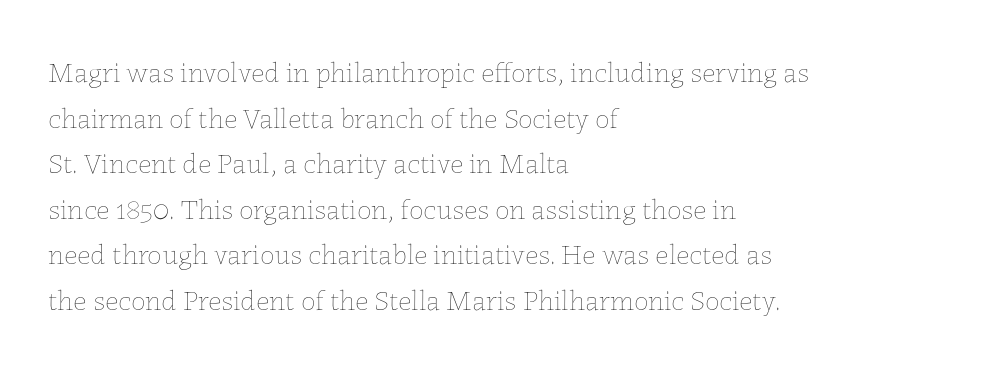
Q: Is the text bold? A: No.
Q: Is the text italic (slanted)? A: No, it is upright.
Q: Is the text underlined? A: No.
Q: How is the paragraph aligned? A: Left-aligned.
Q: Is the spacing between letters normal or unusually wide? A: Normal.
Q: Is the spacing between lines tight, normal or loose? A: Normal.
Q: Width (condensed, normal, or wide)? A: Normal.
Q: Stroke contrast? A: Low.
Q: x-height? A: Medium.
Q: Monospaced? A: No.
